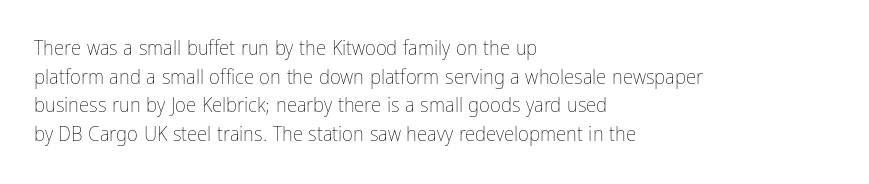
Q: Is the text bold? A: No.
Q: Is the text italic (slanted)? A: No, it is upright.
Q: Is the text underlined? A: No.
Q: How is the paragraph aligned? A: Left-aligned.
Q: Is the spacing between letters normal or unusually wide? A: Normal.
Q: Is the spacing between lines tight, normal or loose? A: Normal.
